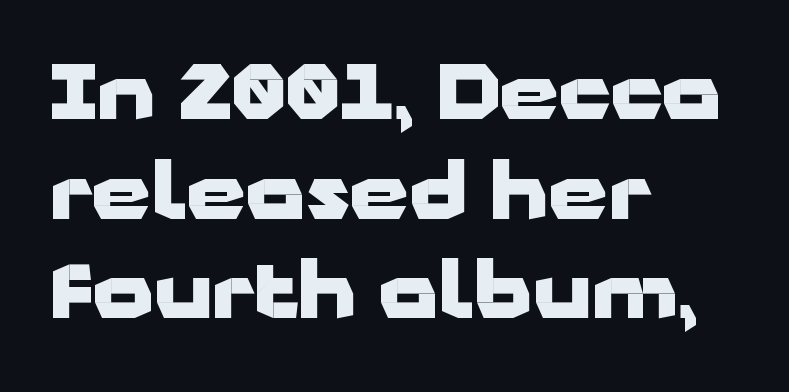
The image shows 76 px heavy, wide sans-serif type, upright; set left-aligned, normal line spacing (1.31x), normal letter spacing, not underlined; low stroke contrast and a medium x-height.
